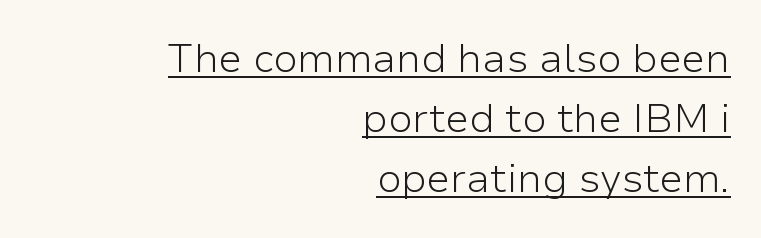
Q: Is the text bold? A: No.
Q: Is the text italic (slanted)? A: No, it is upright.
Q: Is the typeface a serif or a sans-serif typeface? A: Sans-serif.
Q: Is the text underlined? A: Yes.
Q: How is the paragraph aligned? A: Right-aligned.
Q: Is the spacing between letters normal or unusually wide? A: Normal.
Q: Is the spacing between lines tight, normal or loose? A: Normal.
Q: Width (condensed, normal, or wide)? A: Normal.
Q: Stroke contrast? A: Low.
Q: x-height? A: Medium.
Q: Monospaced? A: No.
